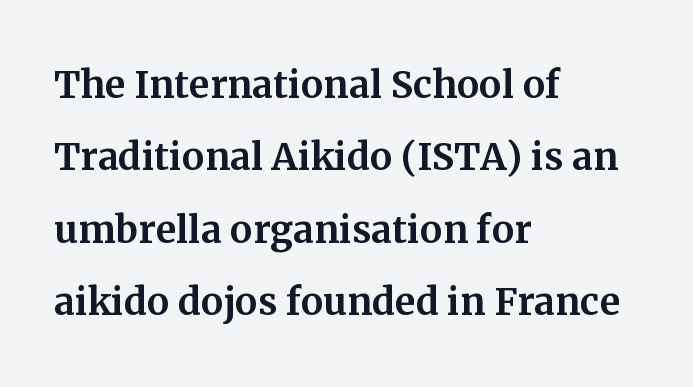
Q: Is the text italic (slanted)? A: No, it is upright.
Q: Is the typeface a serif or a sans-serif typeface? A: Serif.
Q: Is the text underlined? A: No.
Q: How is the paragraph aligned? A: Left-aligned.
Q: Is the spacing between letters normal or unusually wide? A: Normal.
Q: Is the spacing between lines tight, normal or loose? A: Normal.
Q: Width (condensed, normal, or wide)? A: Normal.
Q: Stroke contrast? A: Medium.
Q: x-height? A: Medium.
Q: Monospaced? A: No.
